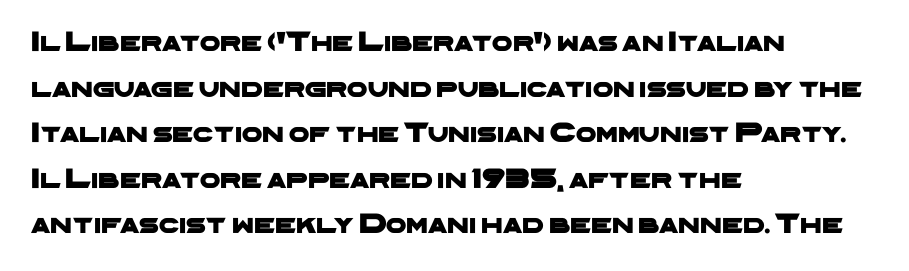
{"serif": "no", "width": "wide", "stroke_contrast": "low", "x_height": "medium", "monospaced": "no", "underline": "no", "align": "left", "line_spacing": "normal", "line_spacing_ratio": 1.57, "letter_spacing": "normal", "letter_spacing_em": 0.0, "glyph_px": 29}
